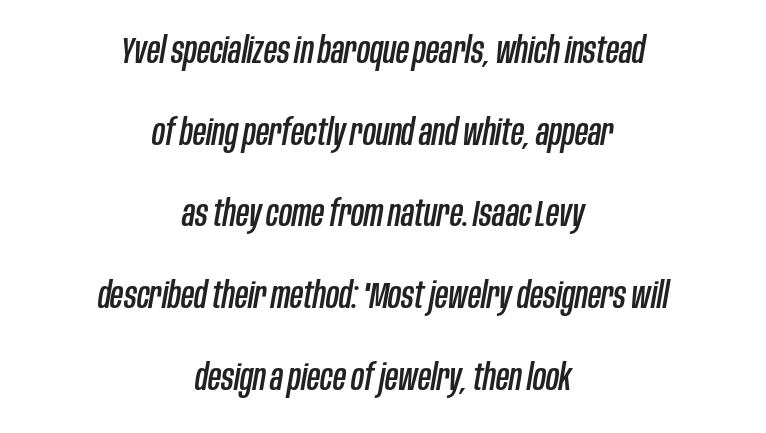
Q: Is the text italic (slanted)? A: Yes, it leans right by about 10 degrees.
Q: Is the text underlined? A: No.
Q: How is the paragraph aligned? A: Centered.
Q: Is the spacing between letters normal or unusually wide? A: Normal.
Q: Is the spacing between lines tight, normal or loose? A: Loose.
Q: Width (condensed, normal, or wide)? A: Condensed.
Q: Stroke contrast? A: Low.
Q: x-height? A: Large.
Q: Monospaced? A: No.
